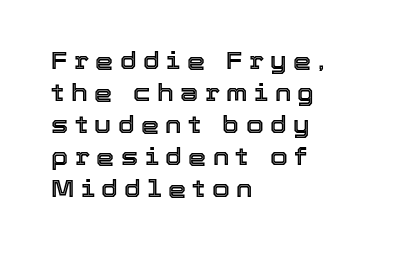
Q: Is the text italic (slanted)? A: No, it is upright.
Q: Is the text underlined? A: No.
Q: How is the paragraph aligned? A: Left-aligned.
Q: Is the spacing between letters normal or unusually wide? A: Unusually wide.
Q: Is the spacing between lines tight, normal or loose? A: Normal.
